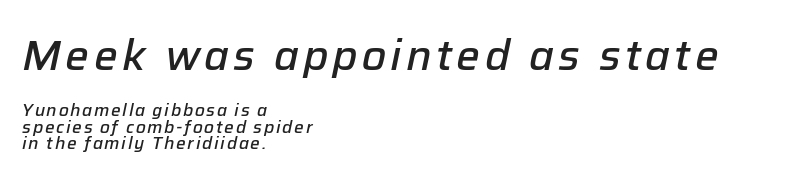
Q: Is the text bold? A: Semi-bold.
Q: Is the text italic (slanted)? A: Yes, it leans right by about 12 degrees.
Q: Is the text underlined? A: No.
Q: How is the paragraph aligned? A: Left-aligned.
Q: Is the spacing between lines tight, normal or loose? A: Tight.
Q: Which block of text is set in a larger size, the first (top) or the second (bottom)? A: The first (top) one.
Q: Width (condensed, normal, or wide)? A: Normal.
Q: Stroke contrast? A: Low.
Q: x-height? A: Medium.
Q: Monospaced? A: No.
